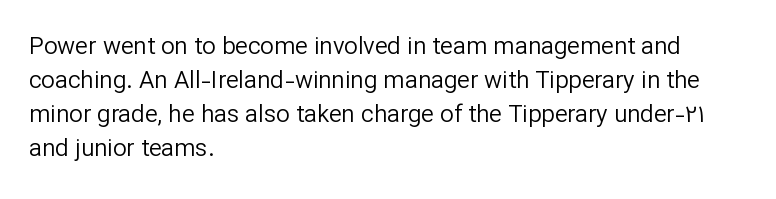
{"italic": "no", "bold": "no", "underline": "no", "align": "left", "line_spacing": "normal", "line_spacing_ratio": 1.42, "letter_spacing": "normal", "letter_spacing_em": 0.0, "glyph_px": 24}
